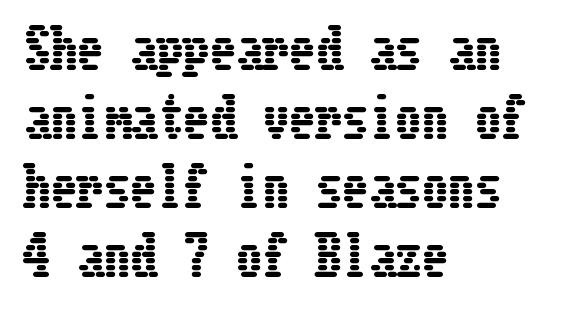
Q: Is the text italic (slanted)? A: No, it is upright.
Q: Is the text underlined? A: No.
Q: How is the paragraph aligned? A: Left-aligned.
Q: Is the spacing between letters normal or unusually wide? A: Normal.
Q: Is the spacing between lines tight, normal or loose? A: Normal.
Q: Width (condensed, normal, or wide)? A: Condensed.
Q: Stroke contrast? A: Low.
Q: x-height? A: Medium.
